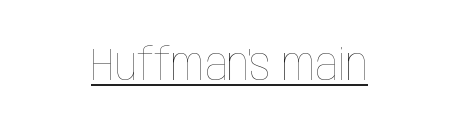
A centered setting, common on invitations and titles, is used for this passage. This is roman type, the default non-slanted kind. Look at the tracking — it's just the regular setting, nothing added. Do the characters align in a grid? No, the font is proportional. Underline: present. The font sits on the lighter half of the weight spectrum, regular included.
